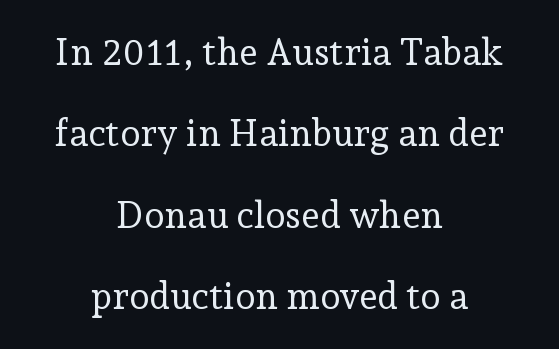
Q: Is the text bold? A: No.
Q: Is the text italic (slanted)? A: No, it is upright.
Q: Is the typeface a serif or a sans-serif typeface? A: Serif.
Q: Is the text underlined? A: No.
Q: How is the paragraph aligned? A: Centered.
Q: Is the spacing between letters normal or unusually wide? A: Normal.
Q: Is the spacing between lines tight, normal or loose? A: Loose.
Q: Width (condensed, normal, or wide)? A: Normal.
Q: Stroke contrast? A: Low.
Q: x-height? A: Medium.
Q: Monospaced? A: No.
